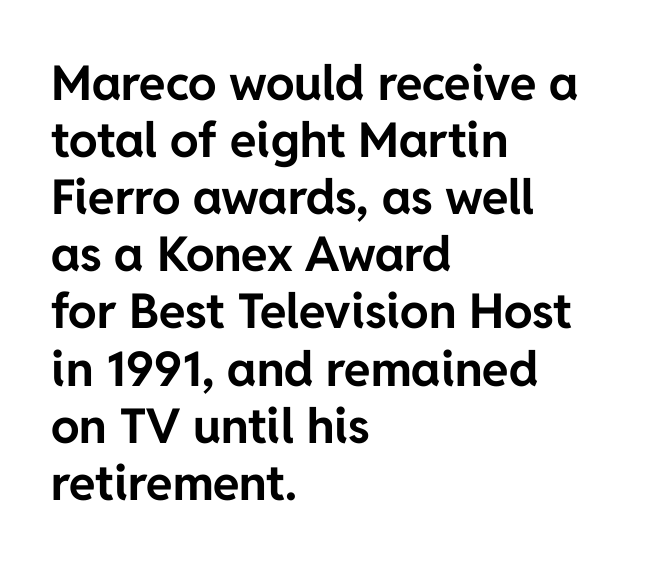
{"serif": "no", "italic": "no", "bold": "yes", "weight": "bold", "width": "normal", "stroke_contrast": "low", "x_height": "medium", "monospaced": "no", "underline": "no", "align": "left", "line_spacing_ratio": 1.19, "letter_spacing": "normal", "letter_spacing_em": 0.0, "glyph_px": 48}
